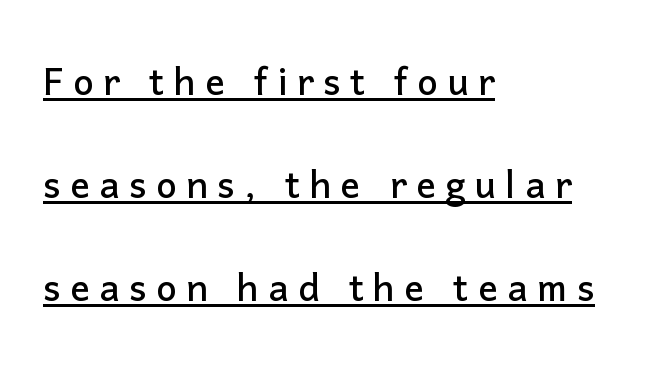
Notice how the stems are strictly vertical — no italics here. The ragged edge is on the right, which tells us the setting is flush left. Like a heading marked for emphasis, these lines bear an underscore. The font family rendered here belongs to the sans-serif group. Leading: increased.
